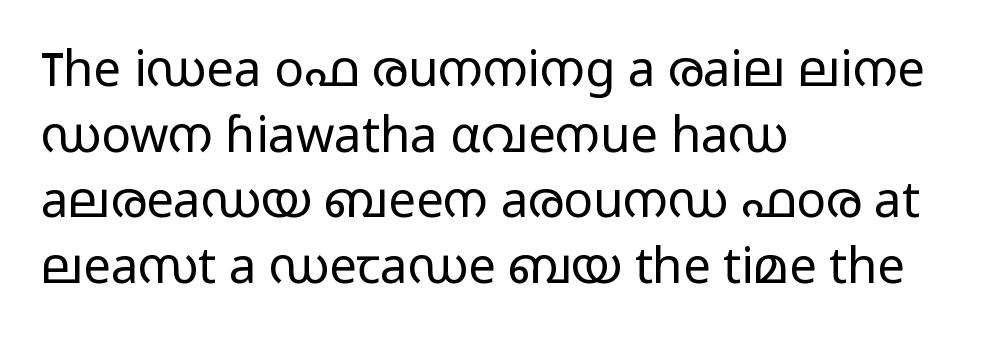
{"serif": "no", "italic": "no", "bold": "no", "weight": "light", "width": "wide", "stroke_contrast": "low", "x_height": "medium", "monospaced": "no", "underline": "no", "align": "left", "line_spacing": "normal", "line_spacing_ratio": 1.34, "letter_spacing": "normal", "letter_spacing_em": 0.0, "glyph_px": 49}
